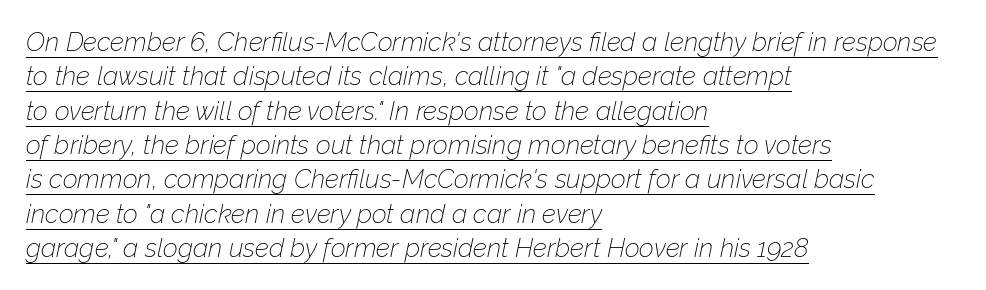
Q: Is the text bold? A: No.
Q: Is the text italic (slanted)? A: Yes, it leans right by about 12 degrees.
Q: Is the text underlined? A: Yes.
Q: How is the paragraph aligned? A: Left-aligned.
Q: Is the spacing between letters normal or unusually wide? A: Normal.
Q: Is the spacing between lines tight, normal or loose? A: Normal.
